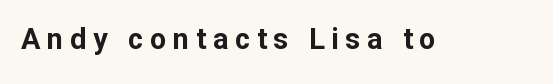
The image shows 29 px bold sans-serif type, upright; set unusually wide letter spacing (+0.23 em), not underlined; low stroke contrast and a medium x-height.
